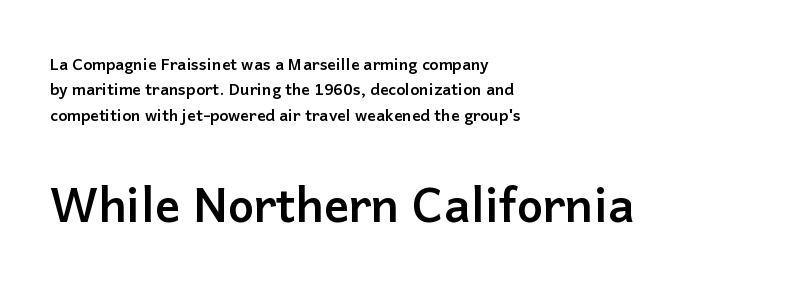
In terms of letterform style, serifs are entirely absent. Horizontal alignment here is leftward, the default for most running prose. The passage shown is typed in a proportional face where columns would drift. Plain, unruled lines of type.
